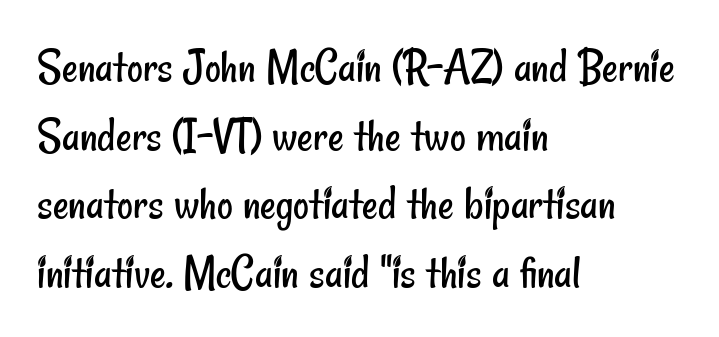
{"serif": "no", "bold": "no", "weight": "regular", "width": "condensed", "stroke_contrast": "low", "x_height": "small", "monospaced": "no", "underline": "no", "align": "left", "line_spacing": "normal", "line_spacing_ratio": 1.4, "letter_spacing": "normal", "letter_spacing_em": 0.0, "glyph_px": 49}
